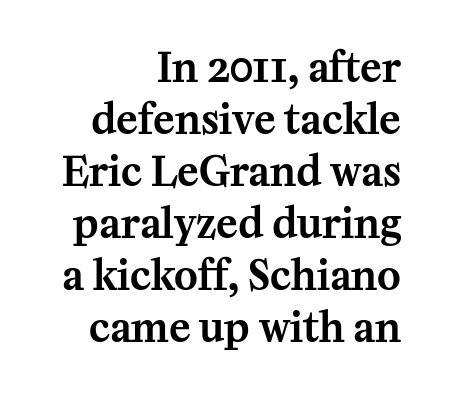
Caption: standard tracking, unaltered. The passage shown is typeset with a serif family. Plain, unruled lines of type. This sample has the flowing, uneven cadence of proportional lettering. The rows are spaced the way most documents space them.
